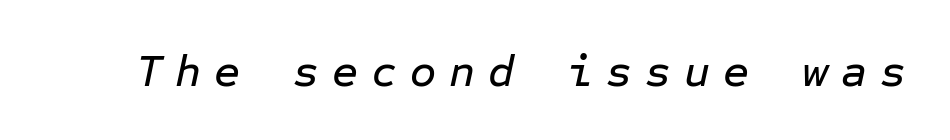
{"italic": "yes", "lean": "right", "slant_degrees": 12, "width": "normal", "stroke_contrast": "low", "x_height": "medium", "monospaced": "yes", "underline": "no", "letter_spacing": "wide", "letter_spacing_em": 0.29, "glyph_px": 45}
